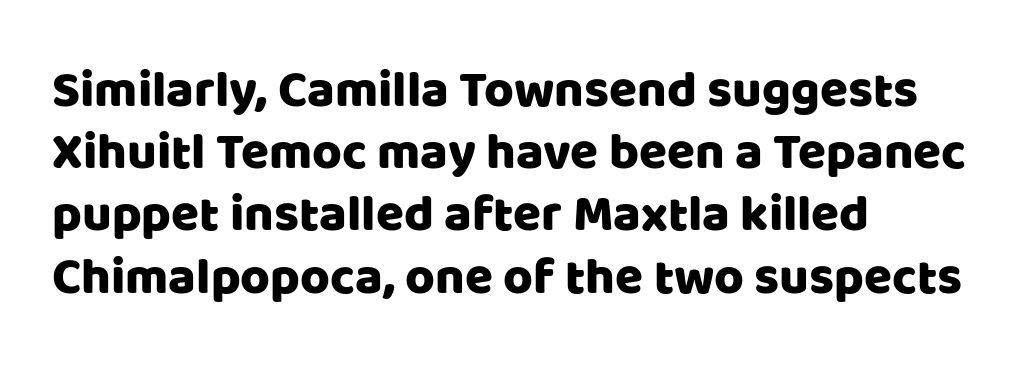
Q: Is the text italic (slanted)? A: No, it is upright.
Q: Is the typeface a serif or a sans-serif typeface? A: Sans-serif.
Q: Is the text underlined? A: No.
Q: How is the paragraph aligned? A: Left-aligned.
Q: Is the spacing between letters normal or unusually wide? A: Normal.
Q: Width (condensed, normal, or wide)? A: Normal.
Q: Stroke contrast? A: Low.
Q: x-height? A: Large.
Q: Monospaced? A: No.
